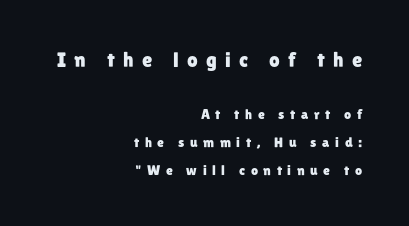
Q: Is the text italic (slanted)? A: No, it is upright.
Q: Is the text underlined? A: No.
Q: How is the paragraph aligned? A: Right-aligned.
Q: Is the spacing between letters normal or unusually wide? A: Unusually wide.
Q: Is the spacing between lines tight, normal or loose? A: Loose.
Q: Which block of text is set in a larger size, the first (top) or the second (bottom)? A: The first (top) one.
